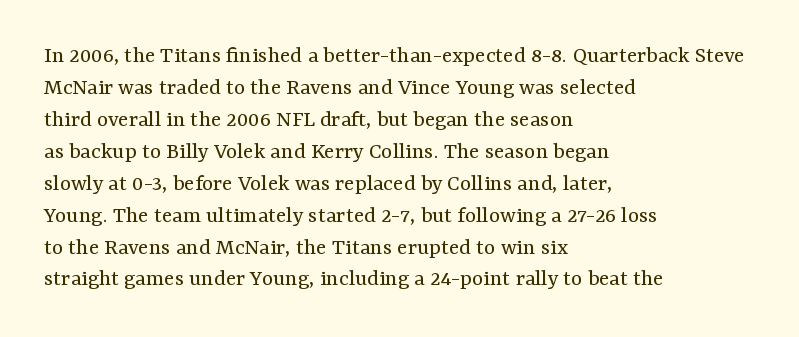
A bare baseline throughout the passage. Does the lettering tilt? It doesn't — this is upright. Leftover space on each line is placed entirely after the last word. Regarding leading, the lines here are spaced in the standard way. Inter-character spacing is left at the font's built-in metrics. Compared with a typical body face, this is equally light or lighter still.
